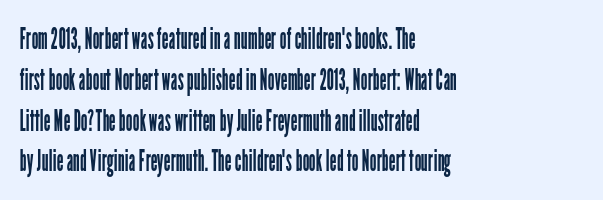
The image shows 30 px regular-weight, condensed sans-serif type, upright; set left-aligned, normal line spacing (1.36x), normal letter spacing, not underlined; low stroke contrast and a medium x-height.
